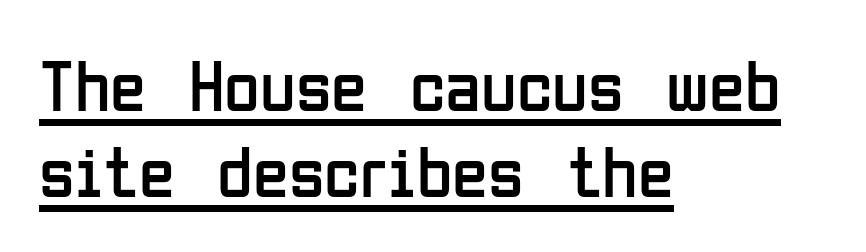
The image shows 73 px regular-weight, condensed sans-serif type, upright; set left-aligned, line spacing 1.18x, normal letter spacing, underlined; low stroke contrast and a medium x-height.
